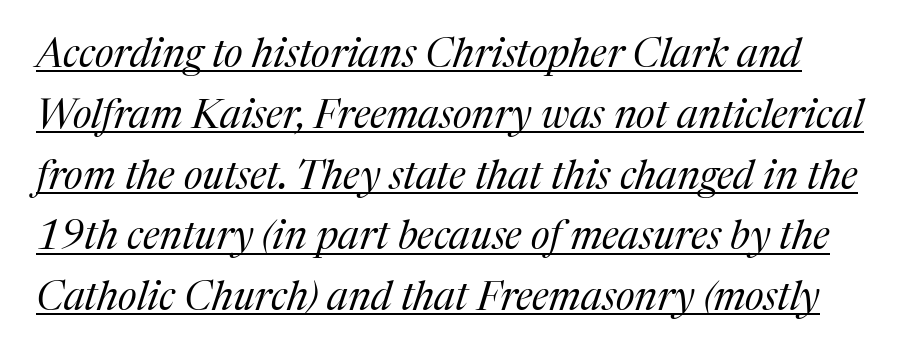
Q: Is the text bold? A: No.
Q: Is the text italic (slanted)? A: Yes, it leans right by about 17 degrees.
Q: Is the typeface a serif or a sans-serif typeface? A: Serif.
Q: Is the text underlined? A: Yes.
Q: Is the spacing between letters normal or unusually wide? A: Normal.
Q: Is the spacing between lines tight, normal or loose? A: Normal.
Q: Width (condensed, normal, or wide)? A: Normal.
Q: Stroke contrast? A: Medium.
Q: x-height? A: Medium.
Q: Monospaced? A: No.
